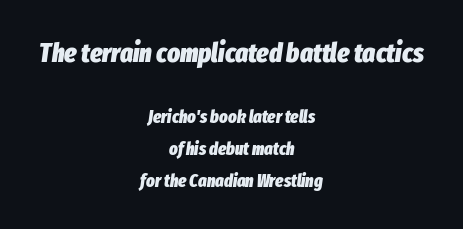
The image shows 27 px bold type, italic (leaning right); set centered, line spacing 1.79x, normal letter spacing, not underlined; the first (top) block is 1.5x larger.
